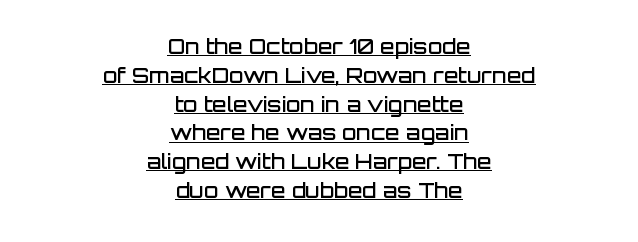
The image shows 21 px text type, upright; set centered, normal line spacing (1.37x), normal letter spacing, underlined.
